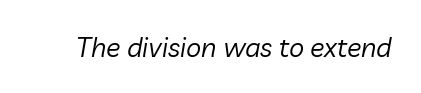
The image shows 27 px text type, italic (leaning right); set normal letter spacing, not underlined.
